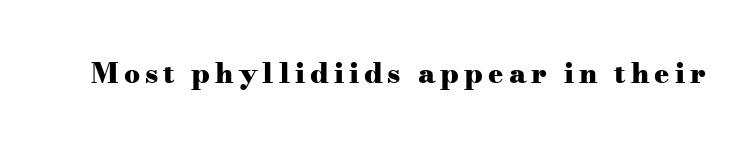
The image shows 28 px heavy, wide serif type, upright; set not underlined; medium stroke contrast and a small x-height.
